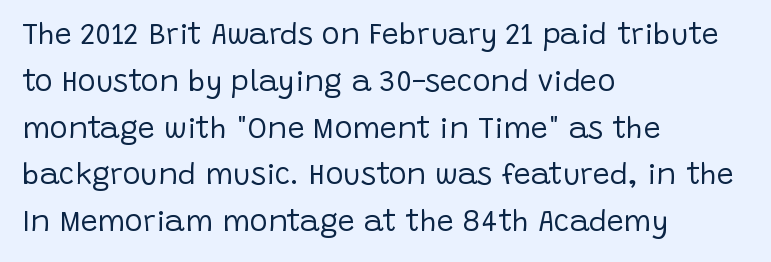
Q: Is the text bold? A: No.
Q: Is the text italic (slanted)? A: No, it is upright.
Q: Is the typeface a serif or a sans-serif typeface? A: Sans-serif.
Q: Is the text underlined? A: No.
Q: How is the paragraph aligned? A: Left-aligned.
Q: Is the spacing between letters normal or unusually wide? A: Normal.
Q: Is the spacing between lines tight, normal or loose? A: Normal.
Q: Width (condensed, normal, or wide)? A: Normal.
Q: Stroke contrast? A: Low.
Q: x-height? A: Large.
Q: Monospaced? A: No.
